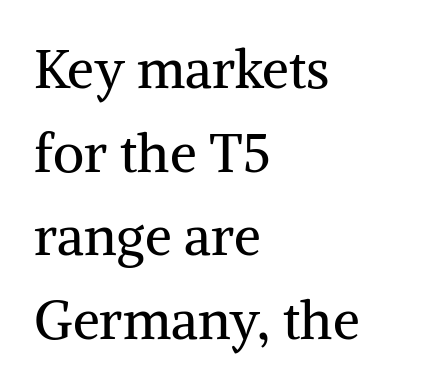
The foot of each line stays bare and open. Serifs: yes, visible at the terminals of the letterforms. Compared with typical paragraphs, the rows here are spaced about the same. Stroke thickness stays within the range of a standard reading face or lighter. When letters stand straight like this, we call the style roman or upright.
